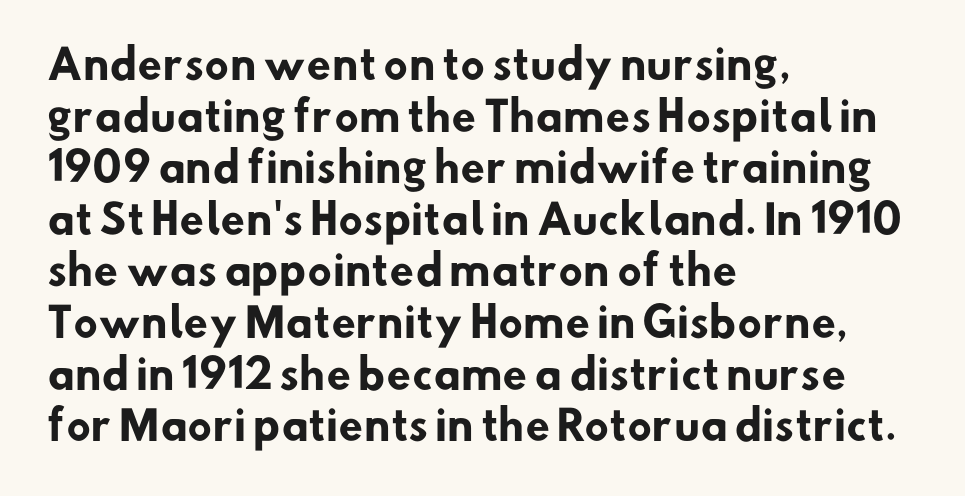
Q: Is the text bold? A: Yes.
Q: Is the typeface a serif or a sans-serif typeface? A: Sans-serif.
Q: Is the text underlined? A: No.
Q: How is the paragraph aligned? A: Left-aligned.
Q: Is the spacing between letters normal or unusually wide? A: Normal.
Q: Is the spacing between lines tight, normal or loose? A: Normal.
Q: Width (condensed, normal, or wide)? A: Normal.
Q: Stroke contrast? A: Low.
Q: x-height? A: Small.
Q: Monospaced? A: No.
